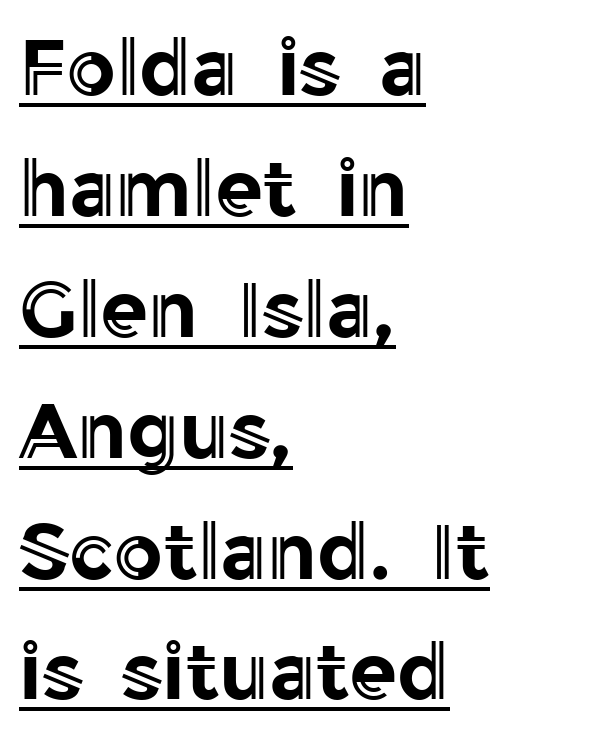
{"italic": "no", "width": "normal", "x_height": "medium", "monospaced": "no", "underline": "yes", "align": "left", "line_spacing": "normal", "line_spacing_ratio": 1.55, "letter_spacing": "normal", "letter_spacing_em": 0.0, "glyph_px": 78}
